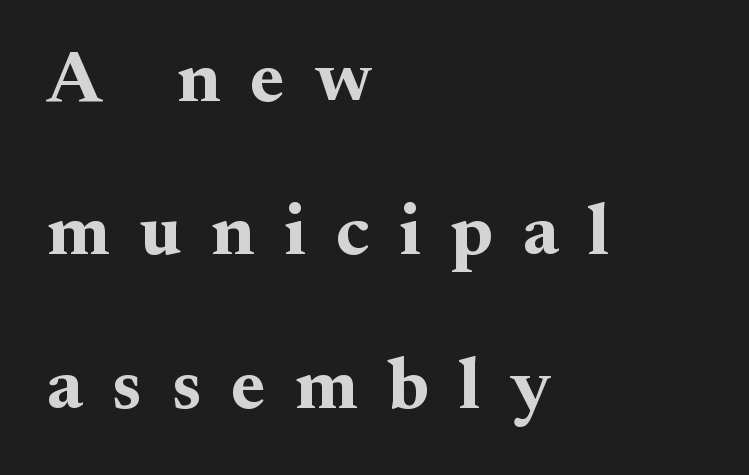
The letters are spread apart with noticeably loose tracking. As a designer I'd log this as weight 700, bold. In CSS terms this would be text-align: left. This is the regular roman posture of the typeface.
